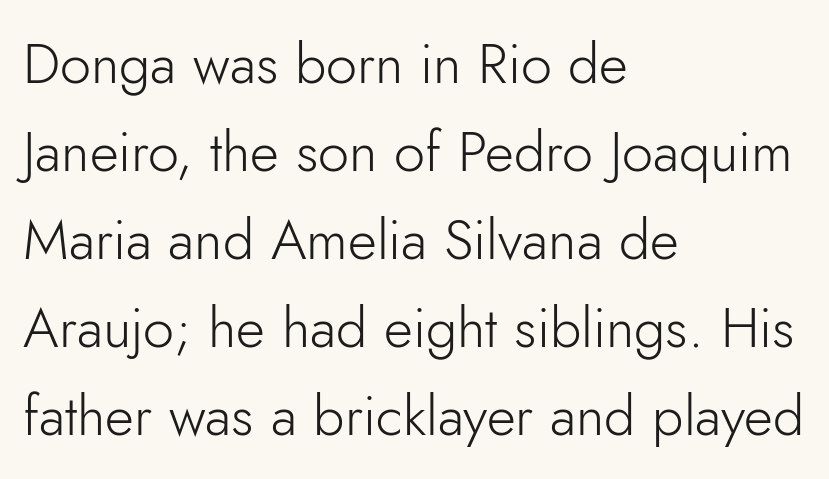
The image shows 56 px light sans-serif type, upright; set left-aligned, normal line spacing (1.57x), normal letter spacing, not underlined; low stroke contrast and a small x-height.
